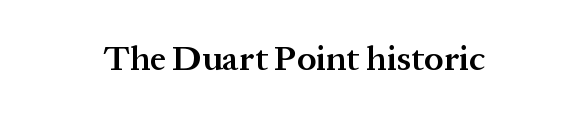
The image shows 35 px semibold serif type, upright; set normal letter spacing, not underlined; medium stroke contrast and a medium x-height.
